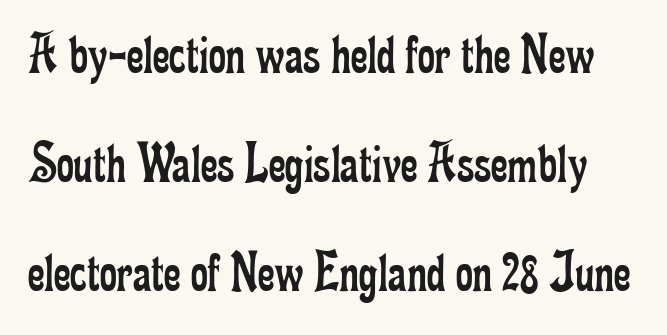
Weight: not bold — regular or lighter. Descender tails drop into unmarked territory. Nobody touched the tracking dial on this one. This is serif lettering, the kind often seen in printed books. Every character sits straight up, as roman type does. Spacing verdict: proportional, widths tailored to each character.
